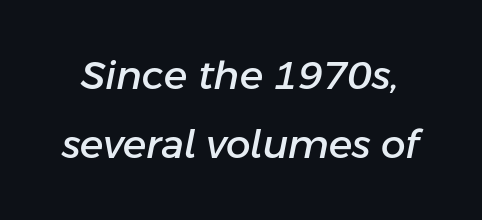
Q: Is the text italic (slanted)? A: Yes, it leans right by about 11 degrees.
Q: Is the text underlined? A: No.
Q: Is the spacing between letters normal or unusually wide? A: Normal.
Q: Width (condensed, normal, or wide)? A: Normal.
Q: Stroke contrast? A: Low.
Q: x-height? A: Medium.
Q: Monospaced? A: No.
